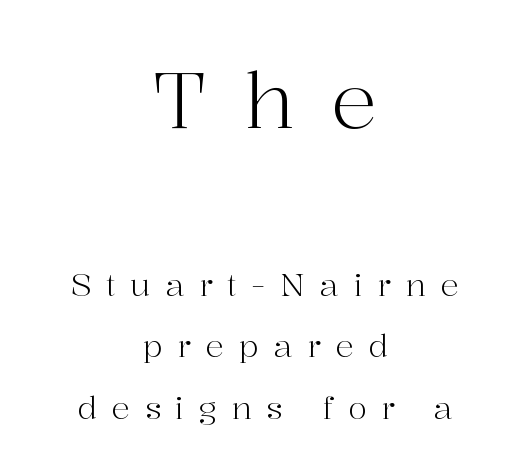
Q: Is the text bold? A: No.
Q: Is the text italic (slanted)? A: No, it is upright.
Q: Is the typeface a serif or a sans-serif typeface? A: Serif.
Q: Is the text underlined? A: No.
Q: How is the paragraph aligned? A: Centered.
Q: Is the spacing between letters normal or unusually wide? A: Unusually wide.
Q: Is the spacing between lines tight, normal or loose? A: Loose.
Q: Which block of text is set in a larger size, the first (top) or the second (bottom)? A: The first (top) one.
Q: Width (condensed, normal, or wide)? A: Normal.
Q: Stroke contrast? A: High.
Q: x-height? A: Medium.
Q: Monospaced? A: No.
